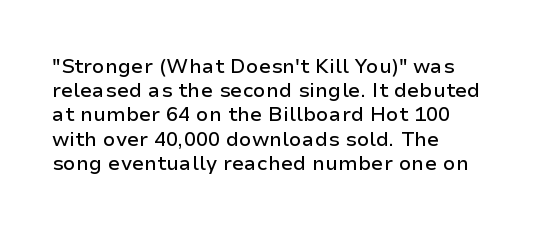
The image shows 20 px text type, upright; set left-aligned, line spacing 1.21x, normal letter spacing, not underlined.
